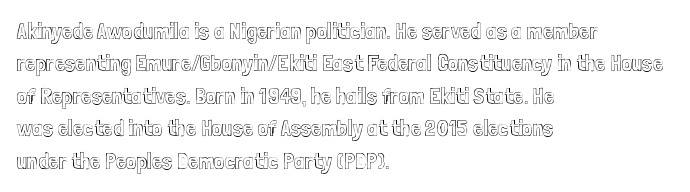
Rule under the text: the space is simply empty. Glyph-to-glyph distance matches everyday printed text. This block has exactly the height ordinary leading produces. Every character sits straight up, as roman type does. Teacher's note: observe the even left margin — that is flush-left alignment.
